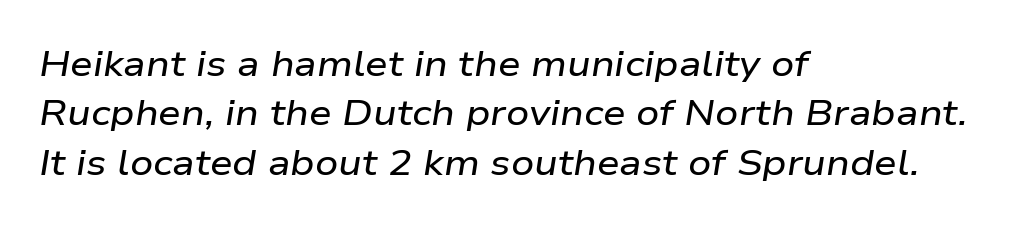
The image shows 36 px wide type, italic (leaning right); set left-aligned, normal line spacing (1.37x), normal letter spacing, not underlined; low stroke contrast and a medium x-height.
